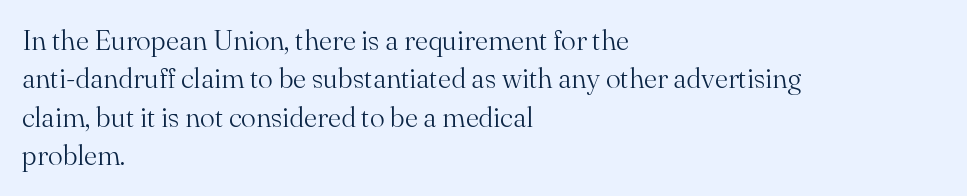
Letterform terminals end in serifs throughout the passage. These lines are rendered in a variable-pitch font. The weight would be labelled regular, book, light, or lighter still. Characters follow at the spacing the type designer built in. Regular leading.
